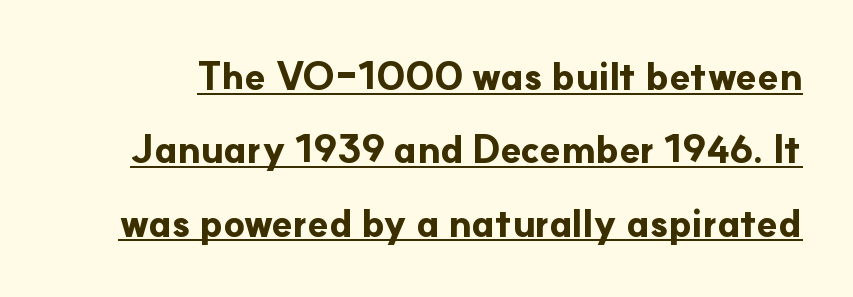
{"serif": "no", "italic": "no", "bold": "yes", "weight": "bold", "width": "normal", "stroke_contrast": "low", "x_height": "small", "monospaced": "no", "underline": "yes", "line_spacing": "loose", "line_spacing_ratio": 1.93, "letter_spacing": "normal", "letter_spacing_em": 0.0, "glyph_px": 38}
